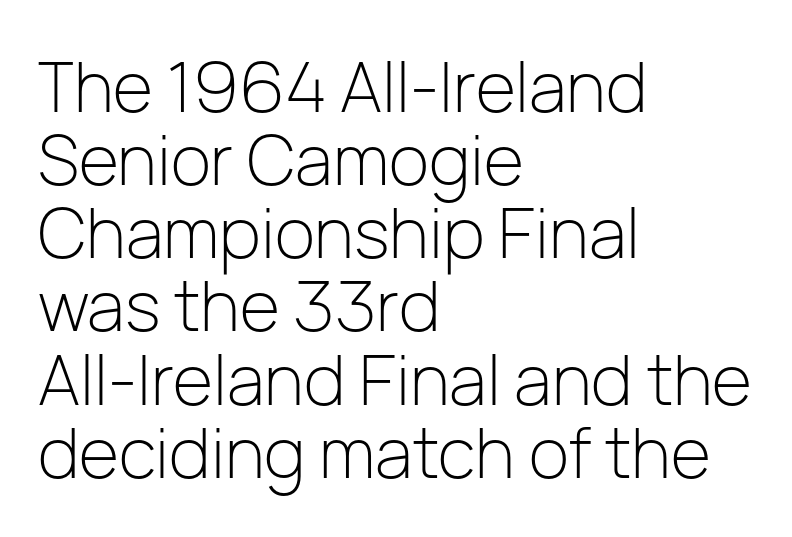
The image shows 69 px light sans-serif type, upright; set left-aligned, tight line spacing (1.06x), normal letter spacing, not underlined; low stroke contrast and a medium x-height.
